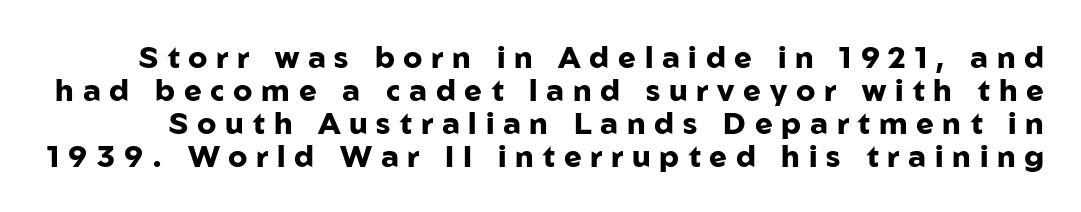
Q: Is the text bold? A: Yes.
Q: Is the text italic (slanted)? A: No, it is upright.
Q: Is the typeface a serif or a sans-serif typeface? A: Sans-serif.
Q: Is the text underlined? A: No.
Q: Is the spacing between letters normal or unusually wide? A: Unusually wide.
Q: Is the spacing between lines tight, normal or loose? A: Tight.
Q: Width (condensed, normal, or wide)? A: Normal.
Q: Stroke contrast? A: Low.
Q: x-height? A: Medium.
Q: Monospaced? A: No.
